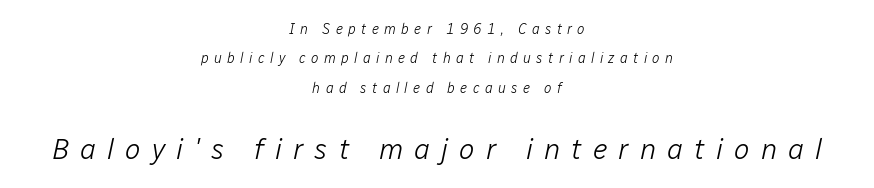
Q: Is the text bold? A: No.
Q: Is the text italic (slanted)? A: Yes, it leans right by about 12 degrees.
Q: Is the text underlined? A: No.
Q: How is the paragraph aligned? A: Centered.
Q: Is the spacing between letters normal or unusually wide? A: Unusually wide.
Q: Is the spacing between lines tight, normal or loose? A: Loose.
Q: Which block of text is set in a larger size, the first (top) or the second (bottom)? A: The second (bottom) one.
Q: Width (condensed, normal, or wide)? A: Normal.
Q: Stroke contrast? A: Low.
Q: x-height? A: Medium.
Q: Monospaced? A: No.
